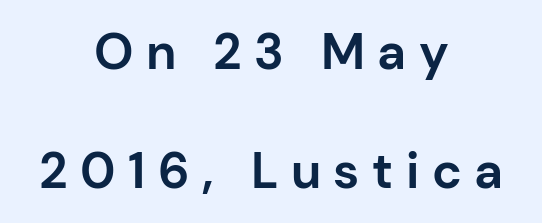
Q: Is the text bold? A: Yes.
Q: Is the text italic (slanted)? A: No, it is upright.
Q: Is the typeface a serif or a sans-serif typeface? A: Sans-serif.
Q: Is the text underlined? A: No.
Q: How is the paragraph aligned? A: Centered.
Q: Is the spacing between letters normal or unusually wide? A: Unusually wide.
Q: Is the spacing between lines tight, normal or loose? A: Loose.
Q: Width (condensed, normal, or wide)? A: Normal.
Q: Stroke contrast? A: Low.
Q: x-height? A: Medium.
Q: Monospaced? A: No.
